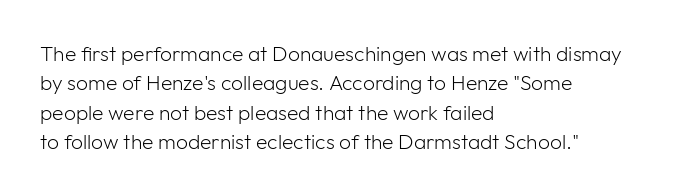
A clean baseline with only descenders dipping below it. If you drew a line through each stem, it would be perfectly vertical. Honestly, the row spacing looks completely unremarkable. Is this a heavy cut? Hardly; it is regular or lighter.
